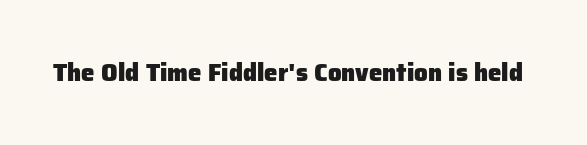
The image shows 24 px bold type, upright; set normal letter spacing, not underlined.
